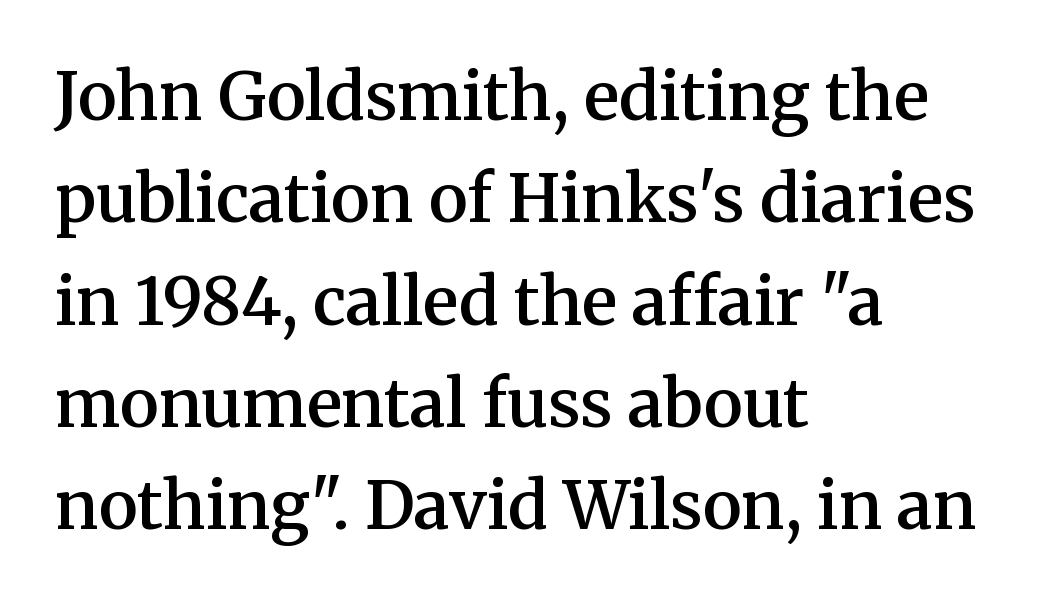
The image shows 66 px semibold serif type, upright; set left-aligned, normal line spacing (1.55x), normal letter spacing, not underlined; medium stroke contrast and a medium x-height.
